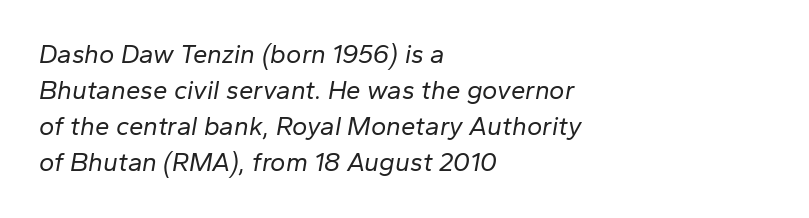
Q: Is the text bold? A: No.
Q: Is the text italic (slanted)? A: Yes, it leans right by about 10 degrees.
Q: Is the text underlined? A: No.
Q: How is the paragraph aligned? A: Left-aligned.
Q: Is the spacing between letters normal or unusually wide? A: Normal.
Q: Is the spacing between lines tight, normal or loose? A: Normal.
